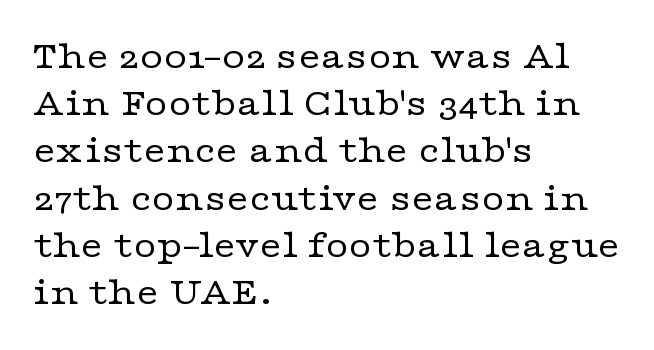
These lines keep a tight, regular rhythm from letter to letter. Quick note: underline off. Visually the block forms a straight wall on the left and a jagged coastline on the right. The characters are drawn with everyday or finer stroke widths. The typeface chosen for these lines features serifs.
